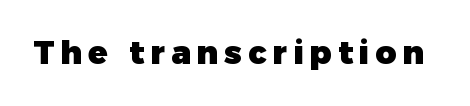
The image shows 32 px heavy sans-serif type, upright; set not underlined; low stroke contrast and a medium x-height.
